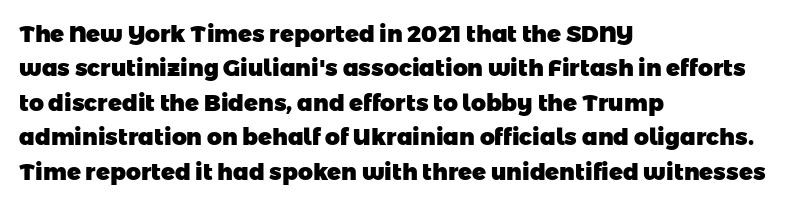
The image shows 23 px bold type; set left-aligned, normal line spacing (1.5x), normal letter spacing, not underlined.
